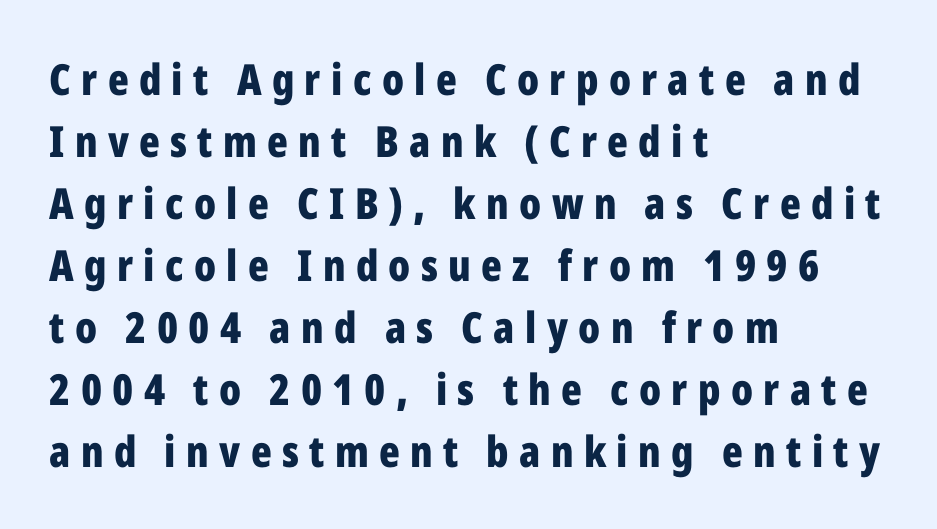
Here the designer chose a conventional face with non-uniform glyph widths. Students, observe: this is what conventionally led text looks like. The specimen reads as upright at a glance. To sum up the face: it is a sans, with no serifs.
